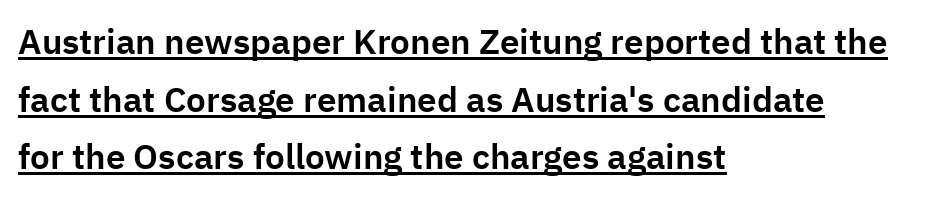
Default kerning and tracking; the words read as compact shapes. A typesetter would call this proportional, since set widths differ per character. Underlined type. The paragraph shown leans on its left margin. Note: no serifs on the glyphs.
